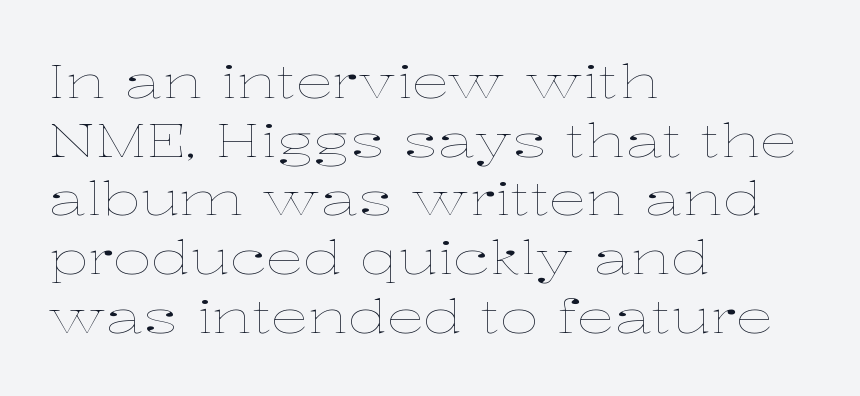
The image shows 47 px thin, wide type, upright; set left-aligned, normal line spacing (1.25x), normal letter spacing, not underlined; low stroke contrast and a medium x-height.
